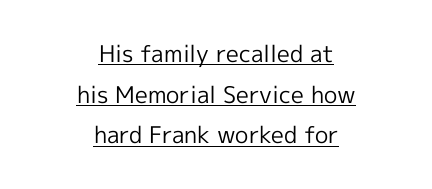
Q: Is the text bold? A: No.
Q: Is the text italic (slanted)? A: No, it is upright.
Q: Is the text underlined? A: Yes.
Q: How is the paragraph aligned? A: Centered.
Q: Is the spacing between letters normal or unusually wide? A: Normal.
